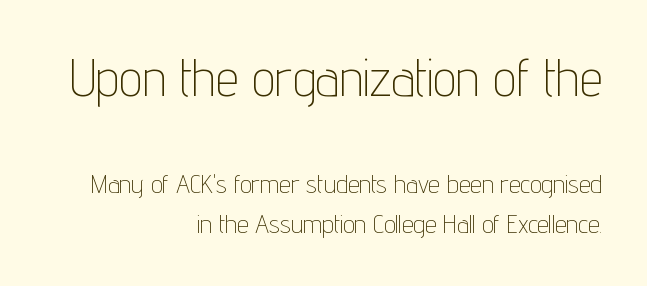
The image shows 52 px thin, condensed sans-serif type, upright; set right-aligned, normal line spacing (1.55x), normal letter spacing, not underlined; the first (top) block is 2.0x larger; low stroke contrast and a medium x-height.
